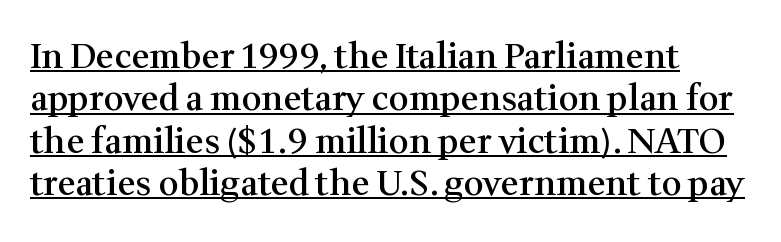
{"serif": "yes", "italic": "no", "bold": "semi", "weight": "semibold", "width": "normal", "stroke_contrast": "medium", "x_height": "medium", "monospaced": "no", "underline": "yes", "line_spacing_ratio": 1.21, "letter_spacing": "normal", "letter_spacing_em": 0.0, "glyph_px": 35}
